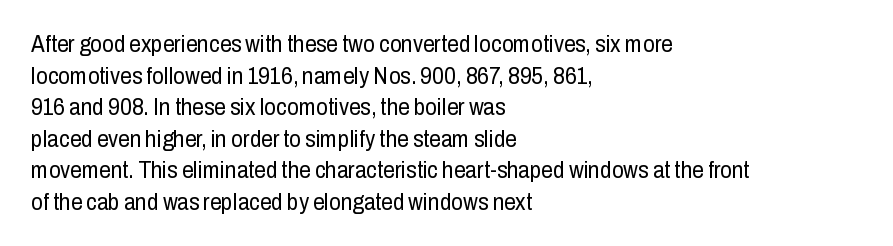
Q: Is the text bold? A: No.
Q: Is the text italic (slanted)? A: No, it is upright.
Q: Is the text underlined? A: No.
Q: How is the paragraph aligned? A: Left-aligned.
Q: Is the spacing between letters normal or unusually wide? A: Normal.
Q: Is the spacing between lines tight, normal or loose? A: Normal.
